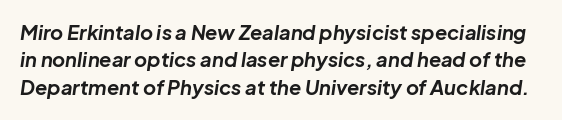
{"italic": "yes", "lean": "right", "slant_degrees": 8, "bold": "yes", "underline": "no", "line_spacing": "normal", "line_spacing_ratio": 1.37, "letter_spacing": "normal", "letter_spacing_em": 0.0, "glyph_px": 20}
